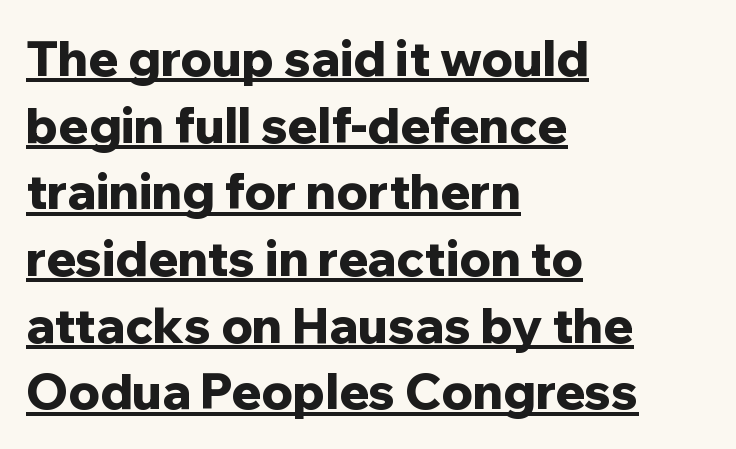
{"serif": "no", "italic": "no", "bold": "yes", "weight": "bold", "width": "normal", "stroke_contrast": "low", "x_height": "medium", "monospaced": "no", "underline": "yes", "align": "left", "line_spacing": "normal", "line_spacing_ratio": 1.36, "letter_spacing": "normal", "letter_spacing_em": 0.0, "glyph_px": 49}
